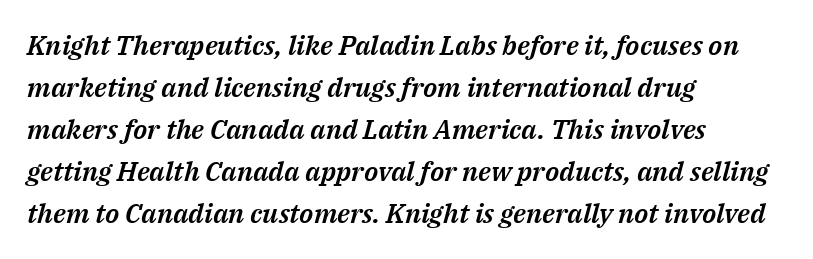
The image shows 27 px text type, italic (leaning right); set left-aligned, normal line spacing (1.56x), normal letter spacing, not underlined.
